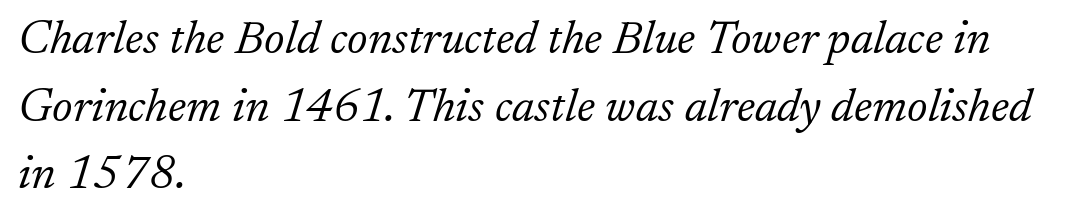
Q: Is the text bold? A: No.
Q: Is the text italic (slanted)? A: Yes, it leans right by about 17 degrees.
Q: Is the typeface a serif or a sans-serif typeface? A: Serif.
Q: Is the text underlined? A: No.
Q: How is the paragraph aligned? A: Left-aligned.
Q: Is the spacing between letters normal or unusually wide? A: Normal.
Q: Is the spacing between lines tight, normal or loose? A: Normal.
Q: Width (condensed, normal, or wide)? A: Normal.
Q: Stroke contrast? A: Low.
Q: x-height? A: Small.
Q: Monospaced? A: No.
